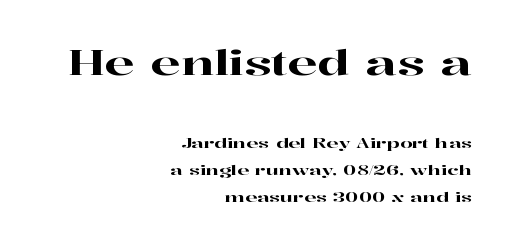
Honestly, there is no underline to notice here at all. Vertical strokes here are truly vertical. I'd call this a serif setting — the letters wear small feet. Every row of glyphs terminates at an identical x-position on the right. Caption: standard tracking, unaltered.
